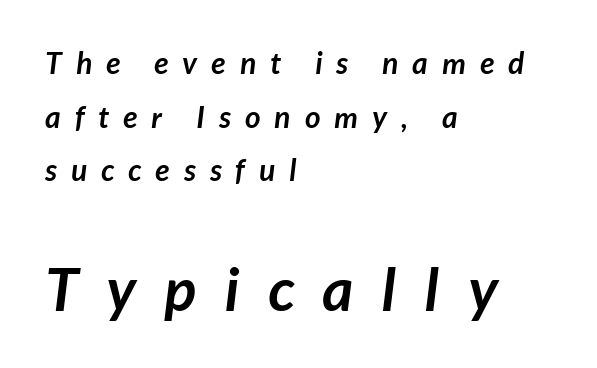
The image shows 60 px semibold sans-serif type; set left-aligned, line spacing 1.79x, unusually wide letter spacing (+0.47 em), not underlined; the second (bottom) block is 2.0x larger; low stroke contrast and a medium x-height.
